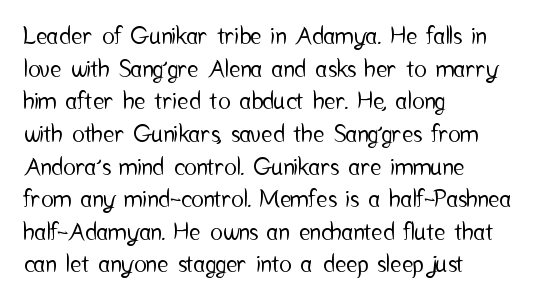
{"italic": "no", "underline": "no", "align": "left", "line_spacing": "normal", "line_spacing_ratio": 1.36, "letter_spacing": "normal", "letter_spacing_em": 0.0, "glyph_px": 24}
